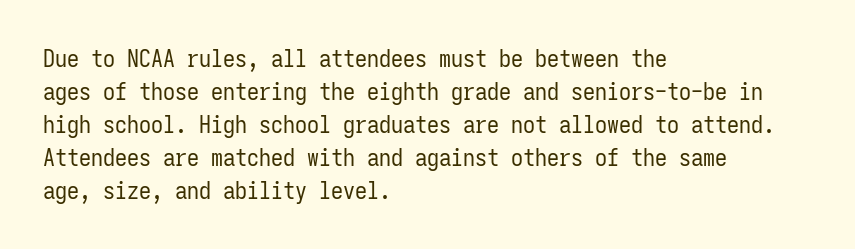
These lines stack with their left ends in a neat column. Letters rest on an invisible, unmarked baseline. The lines sit at an ordinary, default distance from one another. The type sits square on the baseline with zero lean. No letter is thick-stroked: the sample isn't bold. Default kerning and tracking; the words read as compact shapes.
